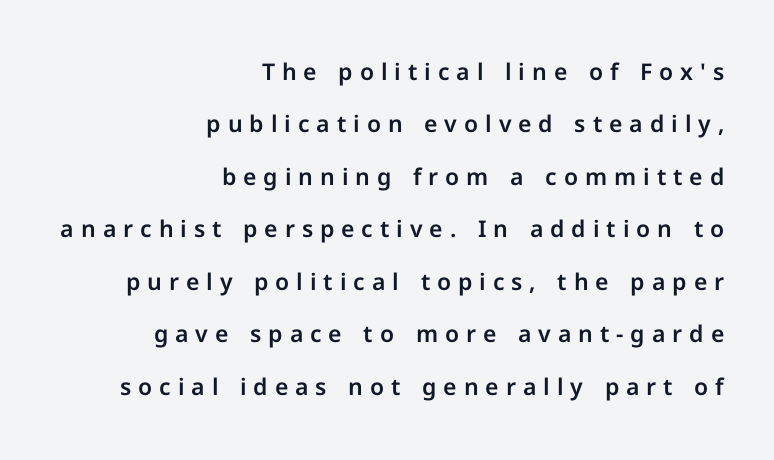
{"italic": "no", "underline": "no", "align": "right", "line_spacing": "loose", "line_spacing_ratio": 2.28, "letter_spacing": "wide", "letter_spacing_em": 0.3, "glyph_px": 23}
